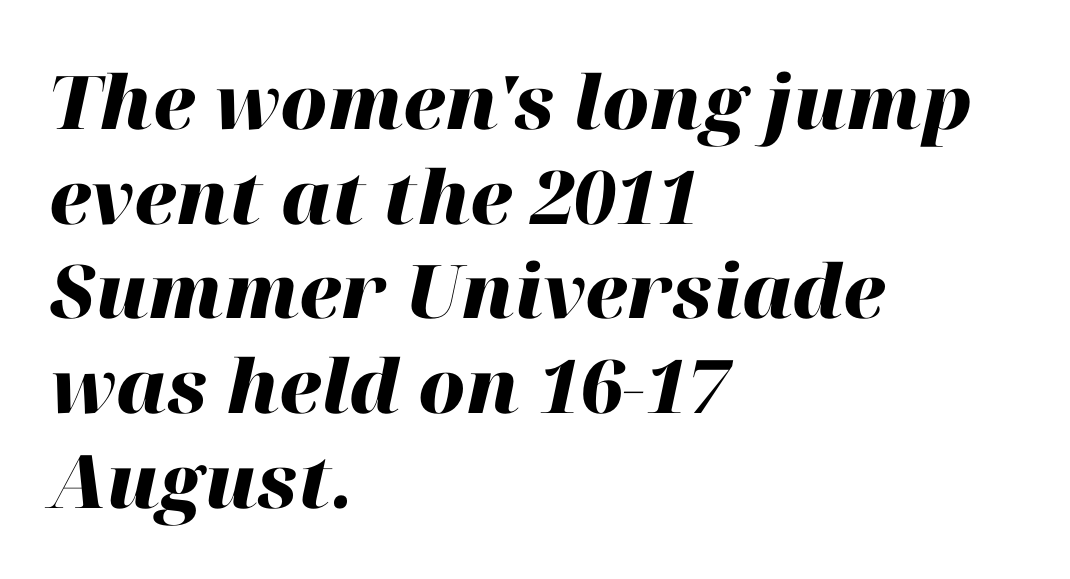
{"italic": "yes", "lean": "right", "slant_degrees": 12, "bold": "yes", "weight": "heavy", "width": "normal", "stroke_contrast": "high", "x_height": "medium", "monospaced": "no", "underline": "no", "align": "left", "line_spacing": "normal", "line_spacing_ratio": 1.28, "letter_spacing": "normal", "letter_spacing_em": 0.0, "glyph_px": 74}
